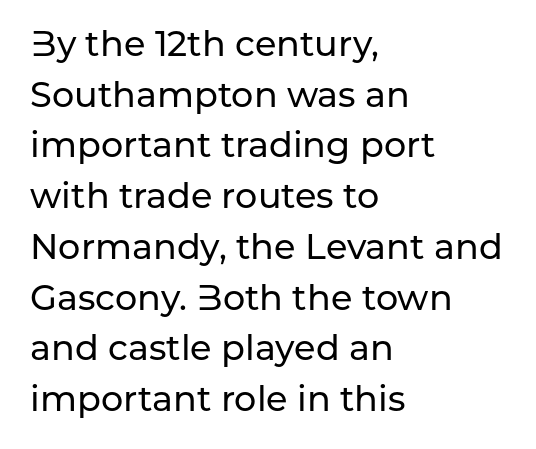
Vertically, the passage feels balanced, rows spaced as you'd expect. A typesetter would mark this as roman, not italic. Type without underlining. Notice how the passage keeps a crisp vertical edge on the left only.
